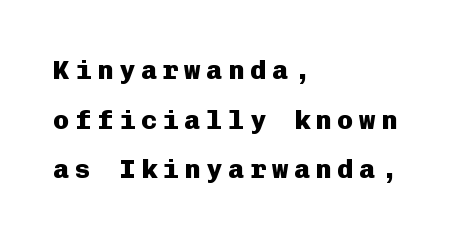
The image shows 27 px bold type, upright; set left-aligned, line spacing 1.84x, unusually wide letter spacing (+0.21 em), not underlined.
